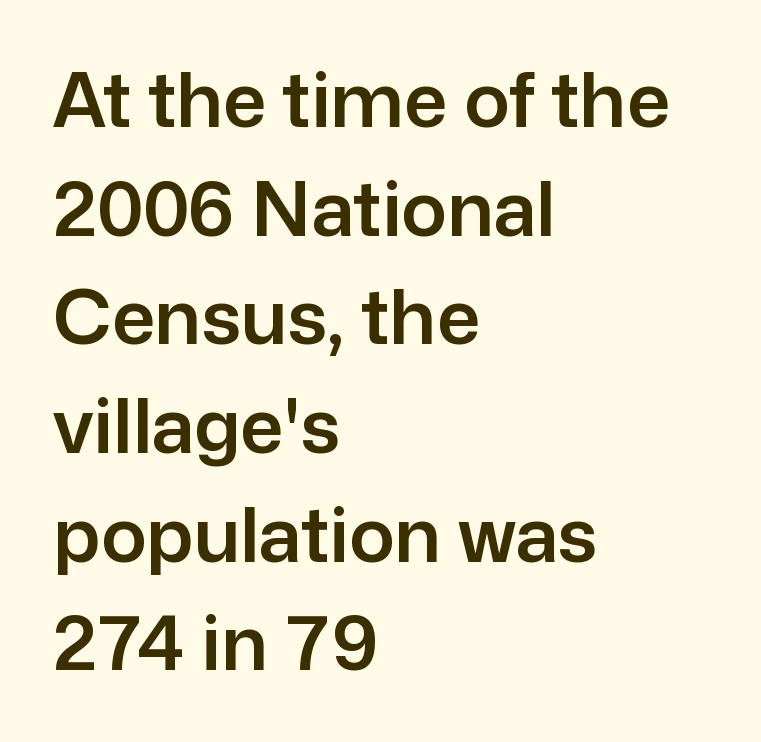
{"serif": "no", "italic": "no", "width": "normal", "stroke_contrast": "low", "x_height": "medium", "monospaced": "no", "underline": "no", "align": "left", "line_spacing": "normal", "line_spacing_ratio": 1.43, "letter_spacing": "normal", "letter_spacing_em": 0.0, "glyph_px": 76}
